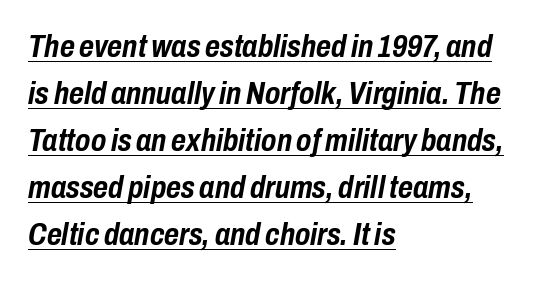
{"italic": "yes", "lean": "right", "slant_degrees": 10, "bold": "yes", "weight": "semibold", "width": "condensed", "stroke_contrast": "low", "x_height": "medium", "monospaced": "no", "underline": "yes", "align": "left", "line_spacing": "normal", "line_spacing_ratio": 1.47, "letter_spacing": "normal", "letter_spacing_em": 0.0, "glyph_px": 32}
